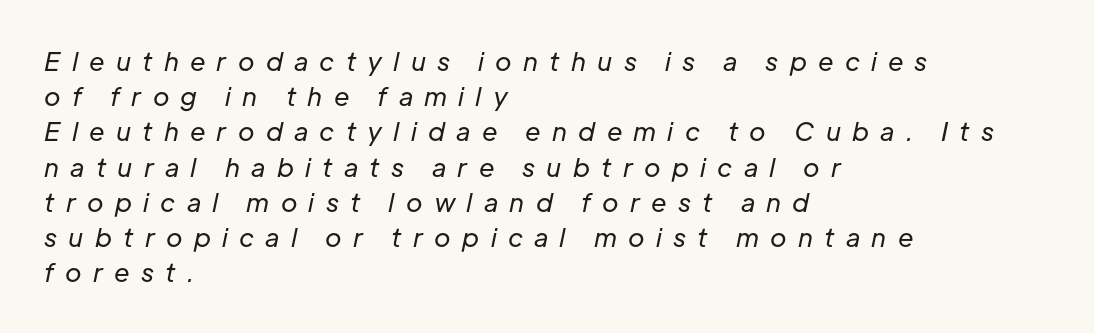
Q: Is the text bold? A: No.
Q: Is the text italic (slanted)? A: Yes, it leans right by about 12 degrees.
Q: Is the text underlined? A: No.
Q: How is the paragraph aligned? A: Left-aligned.
Q: Is the spacing between letters normal or unusually wide? A: Unusually wide.
Q: Is the spacing between lines tight, normal or loose? A: Normal.
